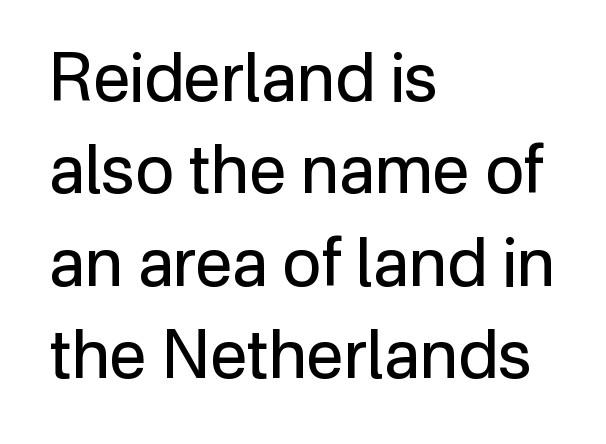
{"serif": "no", "italic": "no", "bold": "no", "weight": "regular", "width": "normal", "stroke_contrast": "low", "x_height": "medium", "monospaced": "no", "underline": "no", "align": "left", "line_spacing": "normal", "line_spacing_ratio": 1.38, "letter_spacing": "normal", "letter_spacing_em": 0.0, "glyph_px": 67}
